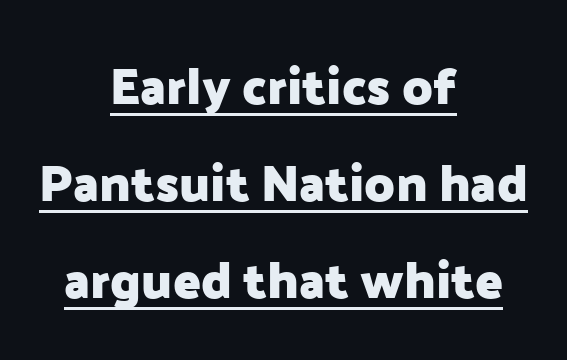
{"serif": "no", "italic": "no", "bold": "yes", "weight": "heavy", "width": "normal", "stroke_contrast": "low", "x_height": "medium", "monospaced": "no", "underline": "yes", "align": "center", "line_spacing": "loose", "line_spacing_ratio": 1.9, "letter_spacing": "normal", "letter_spacing_em": 0.0, "glyph_px": 51}
